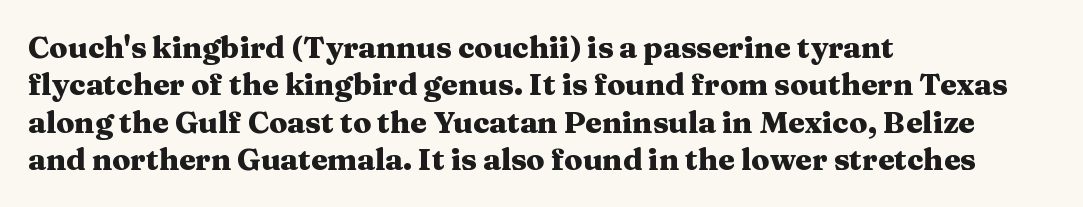
{"serif": "yes", "italic": "no", "bold": "yes", "weight": "heavy", "width": "wide", "stroke_contrast": "medium", "x_height": "medium", "monospaced": "no", "underline": "no", "align": "left", "line_spacing": "normal", "line_spacing_ratio": 1.25, "letter_spacing": "normal", "letter_spacing_em": 0.0, "glyph_px": 30}
